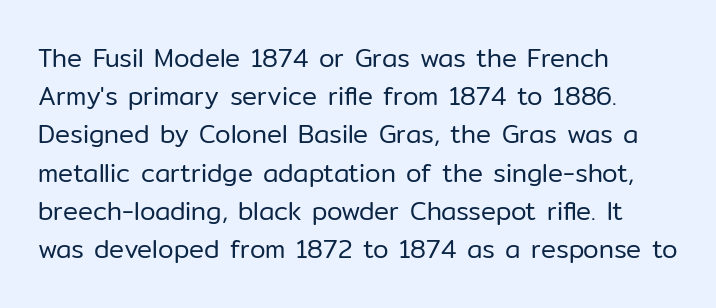
The image shows 25 px text type, upright; set left-aligned, normal line spacing (1.53x), normal letter spacing, not underlined.
